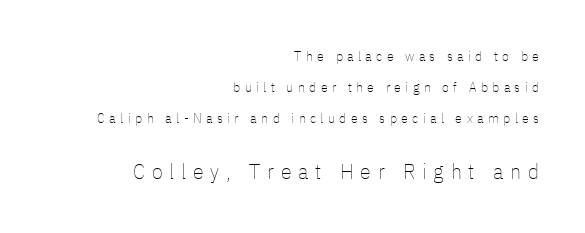
The lettering holds an erect, upright posture throughout. This sample uses expanded letter spacing, leaving extra air between glyphs. Words float on clear page, feet unadorned. The characters are drawn with everyday or finer stroke widths. The face used here appears at its bigger size in the lower chunk. The passage is arranged like a letterhead date or caption credit — flush right.
